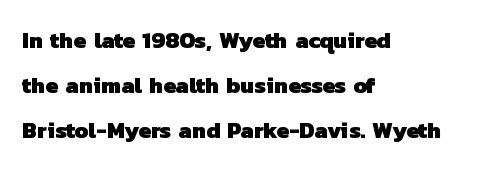
{"bold": "yes", "underline": "no", "align": "left", "line_spacing": "loose", "line_spacing_ratio": 1.96, "letter_spacing": "normal", "letter_spacing_em": 0.0, "glyph_px": 23}
